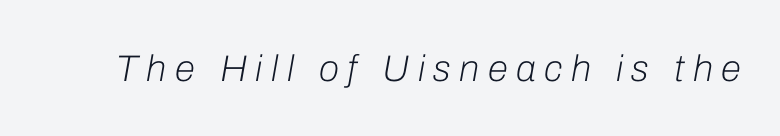
Q: Is the text bold? A: No.
Q: Is the text italic (slanted)? A: Yes, it leans right by about 10 degrees.
Q: Is the text underlined? A: No.
Q: Is the spacing between letters normal or unusually wide? A: Unusually wide.
Q: Width (condensed, normal, or wide)? A: Normal.
Q: Stroke contrast? A: Low.
Q: x-height? A: Medium.
Q: Monospaced? A: No.
